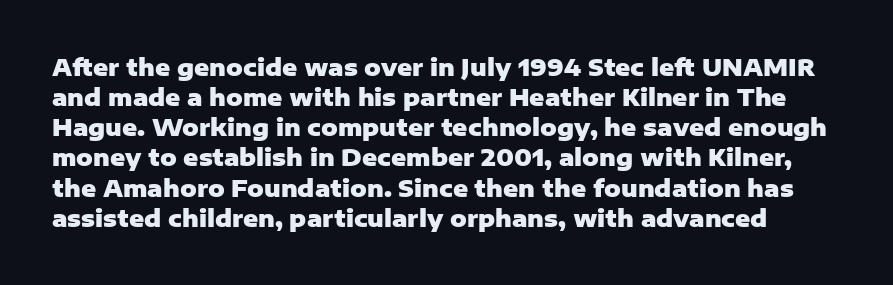
Q: Is the text bold? A: Yes.
Q: Is the text italic (slanted)? A: No, it is upright.
Q: Is the text underlined? A: No.
Q: Is the spacing between letters normal or unusually wide? A: Normal.
Q: Is the spacing between lines tight, normal or loose? A: Normal.
